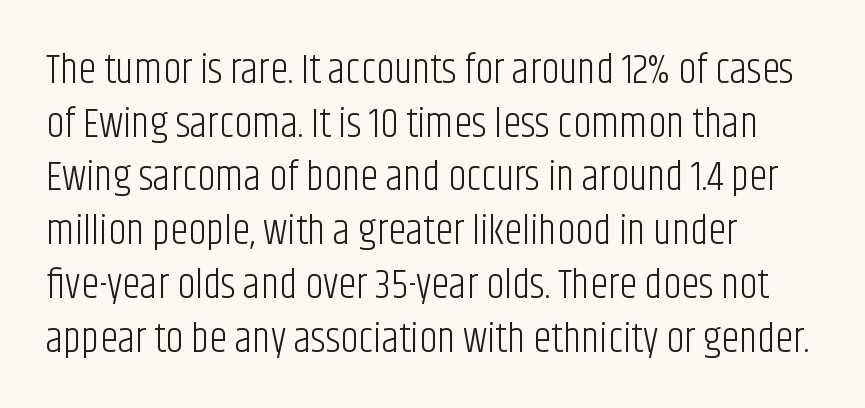
{"serif": "no", "italic": "no", "bold": "no", "weight": "light", "width": "condensed", "stroke_contrast": "low", "x_height": "large", "monospaced": "no", "underline": "no", "align": "left", "line_spacing": "normal", "line_spacing_ratio": 1.31, "letter_spacing": "normal", "letter_spacing_em": 0.0, "glyph_px": 41}
